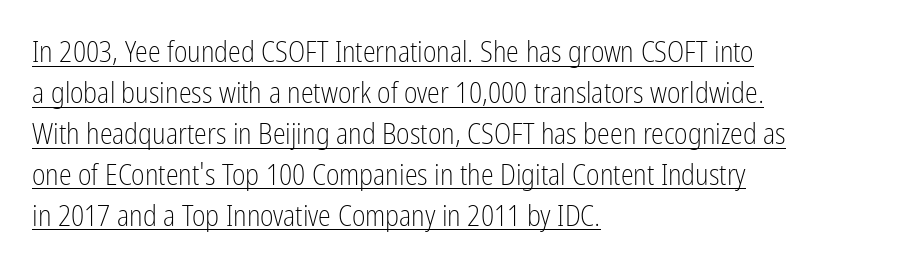
Q: Is the text bold? A: No.
Q: Is the text italic (slanted)? A: No, it is upright.
Q: Is the typeface a serif or a sans-serif typeface? A: Sans-serif.
Q: Is the text underlined? A: Yes.
Q: How is the paragraph aligned? A: Left-aligned.
Q: Is the spacing between letters normal or unusually wide? A: Normal.
Q: Is the spacing between lines tight, normal or loose? A: Normal.
Q: Width (condensed, normal, or wide)? A: Condensed.
Q: Stroke contrast? A: Low.
Q: x-height? A: Medium.
Q: Monospaced? A: No.
